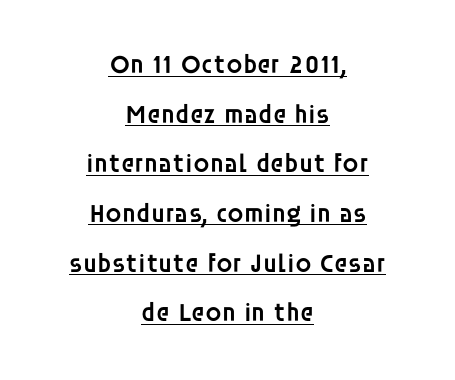
The type sits square on the baseline with zero lean. A fair bit of extra ink — the face is semibold, not bold. Neither beginnings nor endings align; midpoints do. Beneath each row of characters lies a ruled line. There is no visible air inserted between adjacent glyphs.
